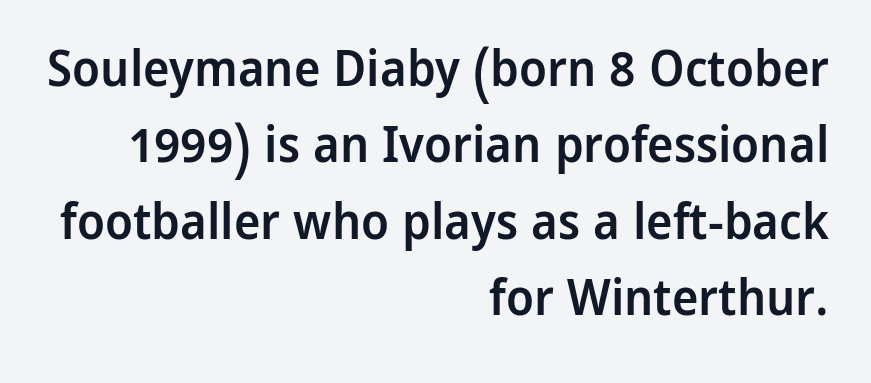
{"serif": "no", "italic": "no", "bold": "semi", "weight": "semibold", "width": "normal", "stroke_contrast": "low", "x_height": "medium", "monospaced": "no", "underline": "no", "align": "right", "line_spacing": "normal", "line_spacing_ratio": 1.53, "letter_spacing": "normal", "letter_spacing_em": 0.0, "glyph_px": 50}
